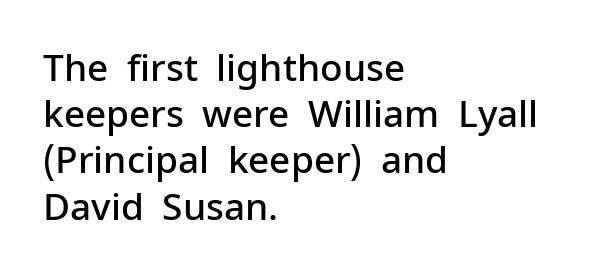
Here the designer chose a conventional face with non-uniform glyph widths. The words here are not underlined. No feet cap the strokes, marking this as sans-serif type. How heavy is the stroke? Medium-heavy — a semibold, shy of bold. The passage is arranged the way most books set body copy — flush left.
